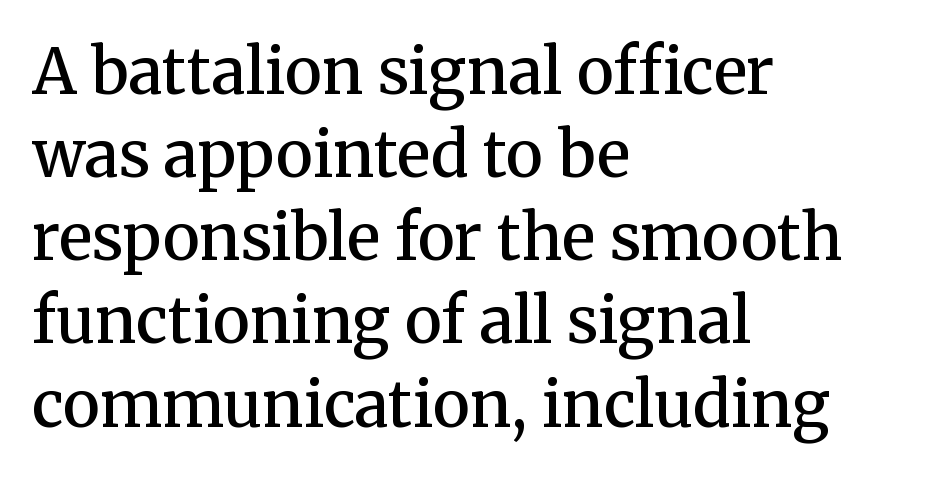
{"serif": "yes", "italic": "no", "bold": "semi", "weight": "semibold", "width": "normal", "stroke_contrast": "medium", "x_height": "medium", "monospaced": "no", "underline": "no", "align": "left", "line_spacing": "normal", "line_spacing_ratio": 1.32, "letter_spacing": "normal", "letter_spacing_em": 0.0, "glyph_px": 63}
